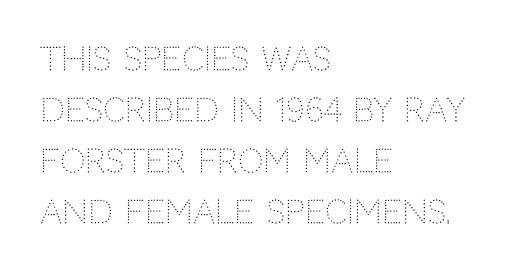
{"serif": "no", "italic": "no", "bold": "no", "weight": "light", "width": "normal", "stroke_contrast": "low", "x_height": "large", "monospaced": "no", "underline": "no", "align": "left", "line_spacing": "normal", "line_spacing_ratio": 1.59, "letter_spacing": "normal", "letter_spacing_em": 0.0, "glyph_px": 32}
